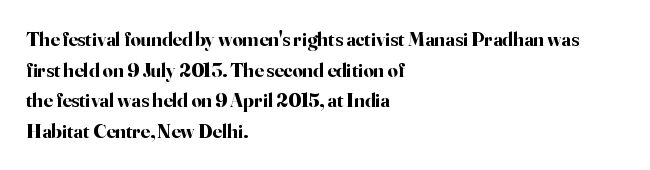
{"italic": "no", "bold": "yes", "underline": "no", "align": "left", "line_spacing": "normal", "line_spacing_ratio": 1.53, "letter_spacing": "normal", "letter_spacing_em": 0.0, "glyph_px": 20}
